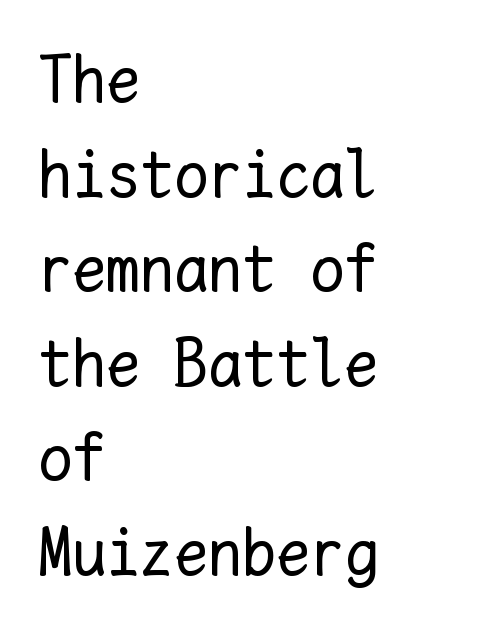
Q: Is the text bold? A: No.
Q: Is the text italic (slanted)? A: No, it is upright.
Q: Is the text underlined? A: No.
Q: How is the paragraph aligned? A: Left-aligned.
Q: Is the spacing between letters normal or unusually wide? A: Normal.
Q: Is the spacing between lines tight, normal or loose? A: Normal.
Q: Width (condensed, normal, or wide)? A: Normal.
Q: Stroke contrast? A: Low.
Q: x-height? A: Medium.
Q: Monospaced? A: Yes.
